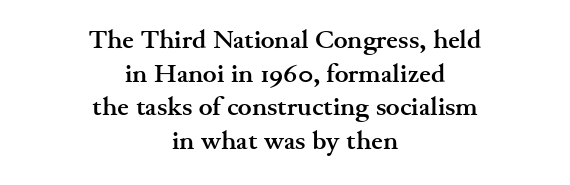
What's the leading like? Ordinary, nothing unusual. Between one letter and the next there's only the usual sliver of space. Caption: bold face, heavy strokes. The glyphs are unaccompanied by any horizontal stroke below them.
